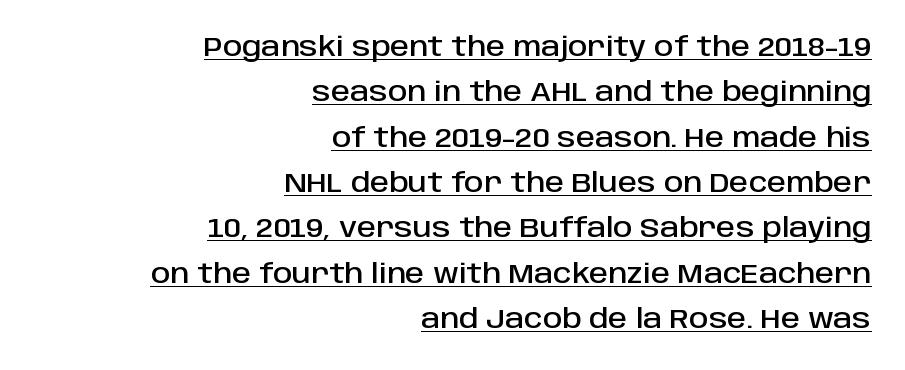
{"italic": "no", "underline": "yes", "align": "right", "line_spacing": "normal", "line_spacing_ratio": 1.68, "letter_spacing": "normal", "letter_spacing_em": 0.0, "glyph_px": 27}
